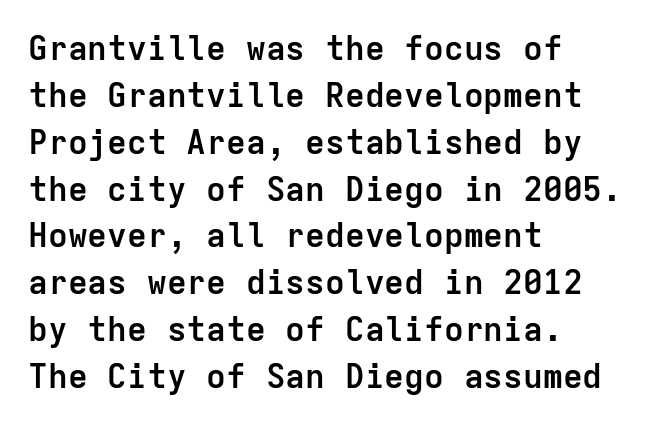
Q: Is the text bold? A: Yes.
Q: Is the text italic (slanted)? A: No, it is upright.
Q: Is the typeface a serif or a sans-serif typeface? A: Sans-serif.
Q: Is the text underlined? A: No.
Q: How is the paragraph aligned? A: Left-aligned.
Q: Is the spacing between letters normal or unusually wide? A: Normal.
Q: Is the spacing between lines tight, normal or loose? A: Normal.
Q: Width (condensed, normal, or wide)? A: Normal.
Q: Stroke contrast? A: Low.
Q: x-height? A: Medium.
Q: Monospaced? A: Yes.
